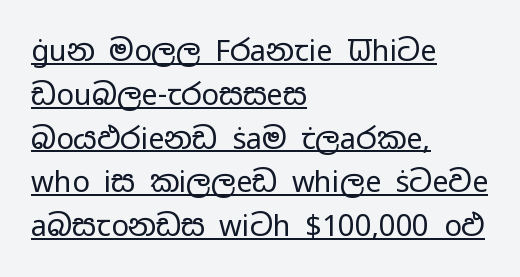
The image shows 29 px regular-weight, wide sans-serif type, upright; set left-aligned, normal line spacing (1.51x), normal letter spacing, underlined; low stroke contrast and a medium x-height.
